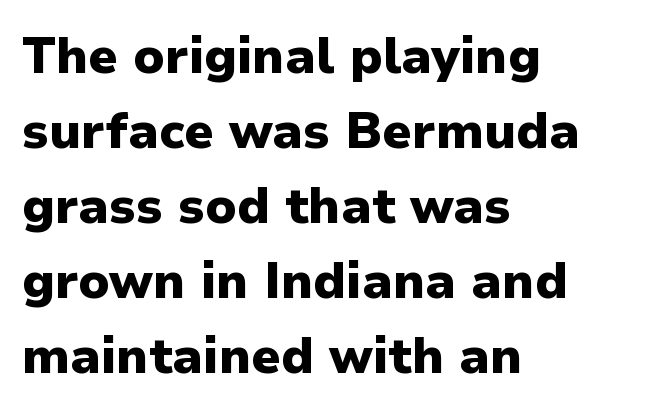
A full-strength bold gives these letters their thick strokes. Spacing between characters is what you'd get straight out of the box. A sans-serif font was chosen for this passage. The letters stand upright; this is a roman face. The passage shown is not underscored anywhere.
